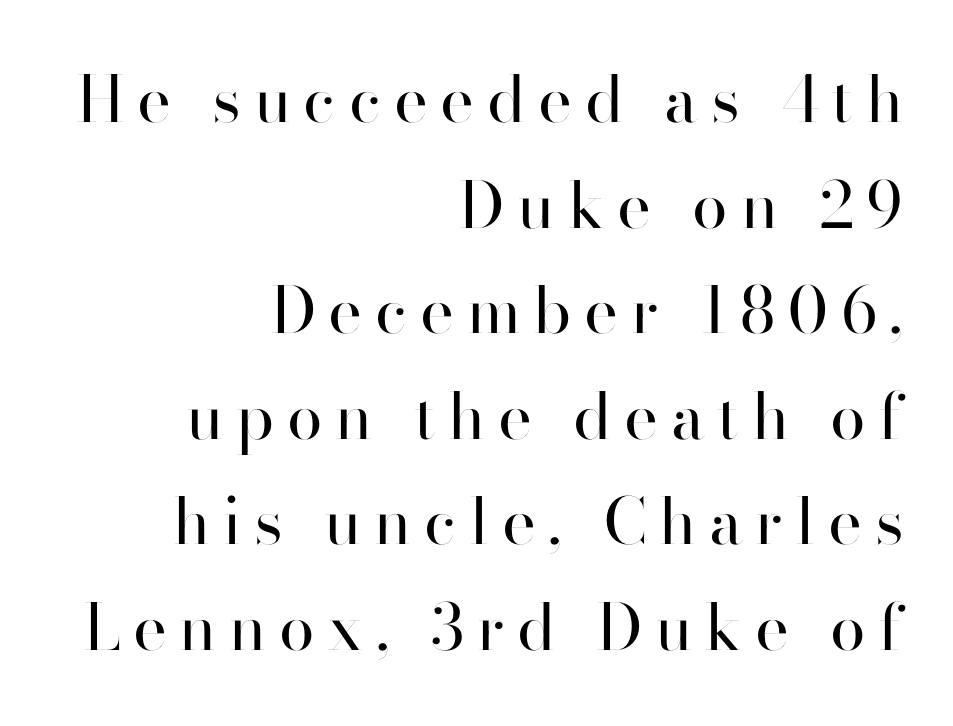
Q: Is the text bold? A: No.
Q: Is the text italic (slanted)? A: No, it is upright.
Q: Is the typeface a serif or a sans-serif typeface? A: Sans-serif.
Q: Is the text underlined? A: No.
Q: How is the paragraph aligned? A: Right-aligned.
Q: Is the spacing between letters normal or unusually wide? A: Unusually wide.
Q: Is the spacing between lines tight, normal or loose? A: Normal.
Q: Width (condensed, normal, or wide)? A: Normal.
Q: Stroke contrast? A: High.
Q: x-height? A: Small.
Q: Monospaced? A: No.
